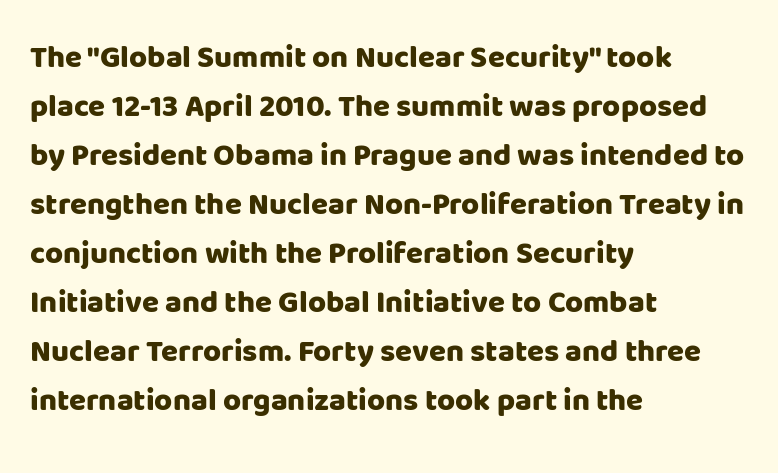
Leading: standard. This is the regular roman posture of the typeface. The passage shown is typed in a proportional face where columns would drift. Nobody touched the tracking dial on this one.
